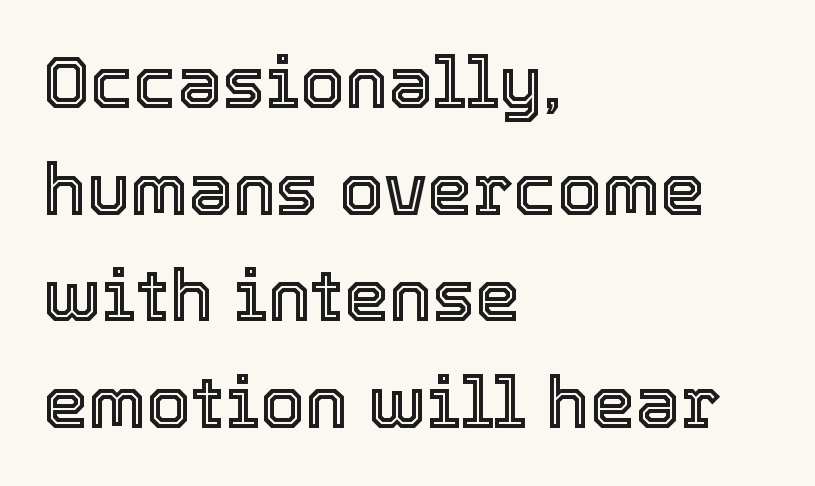
Line spacing here is normal. Italic? Not at all — the glyphs are vertical. Default kerning and tracking; the words read as compact shapes. Spacing verdict: proportional, widths tailored to each character. Decoration check: the copy has no underline. This sample is left-justified, so line endings fall wherever the words run out.
